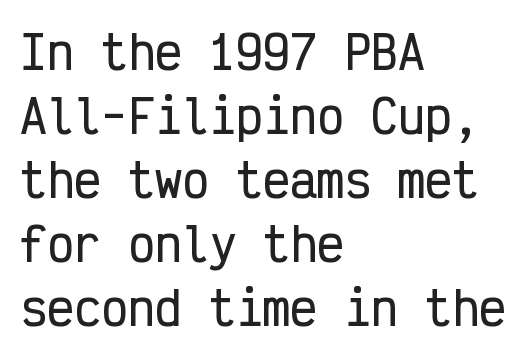
Q: Is the text italic (slanted)? A: No, it is upright.
Q: Is the typeface a serif or a sans-serif typeface? A: Sans-serif.
Q: Is the text underlined? A: No.
Q: How is the paragraph aligned? A: Left-aligned.
Q: Is the spacing between letters normal or unusually wide? A: Normal.
Q: Is the spacing between lines tight, normal or loose? A: Normal.
Q: Width (condensed, normal, or wide)? A: Condensed.
Q: Stroke contrast? A: Low.
Q: x-height? A: Medium.
Q: Monospaced? A: Yes.
